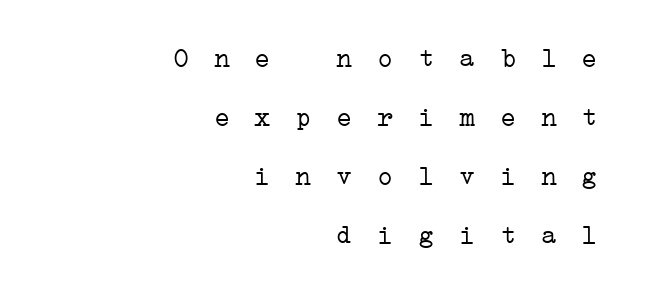
Q: Is the text bold? A: No.
Q: Is the text underlined? A: No.
Q: How is the paragraph aligned? A: Right-aligned.
Q: Is the spacing between letters normal or unusually wide? A: Unusually wide.
Q: Is the spacing between lines tight, normal or loose? A: Loose.
